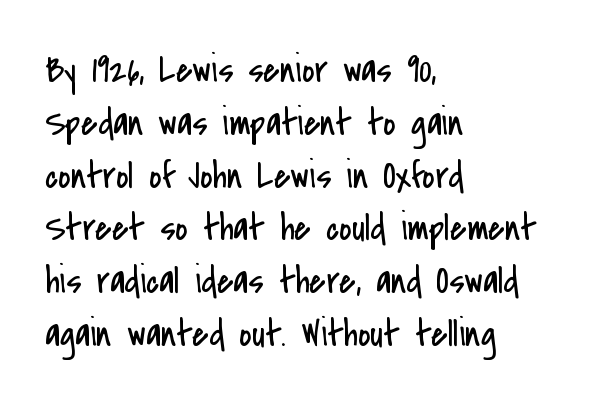
{"serif": "no", "italic": "no", "bold": "no", "weight": "regular", "width": "condensed", "stroke_contrast": "low", "x_height": "small", "monospaced": "no", "underline": "no", "align": "left", "line_spacing": "normal", "line_spacing_ratio": 1.39, "letter_spacing": "normal", "letter_spacing_em": 0.0, "glyph_px": 38}
